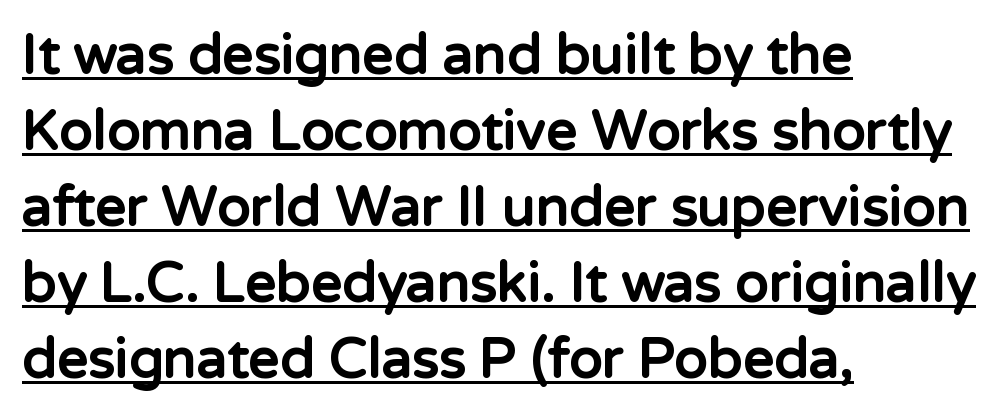
The image shows 55 px bold sans-serif type, upright; set left-aligned, normal line spacing (1.38x), normal letter spacing, underlined; low stroke contrast and a medium x-height.
